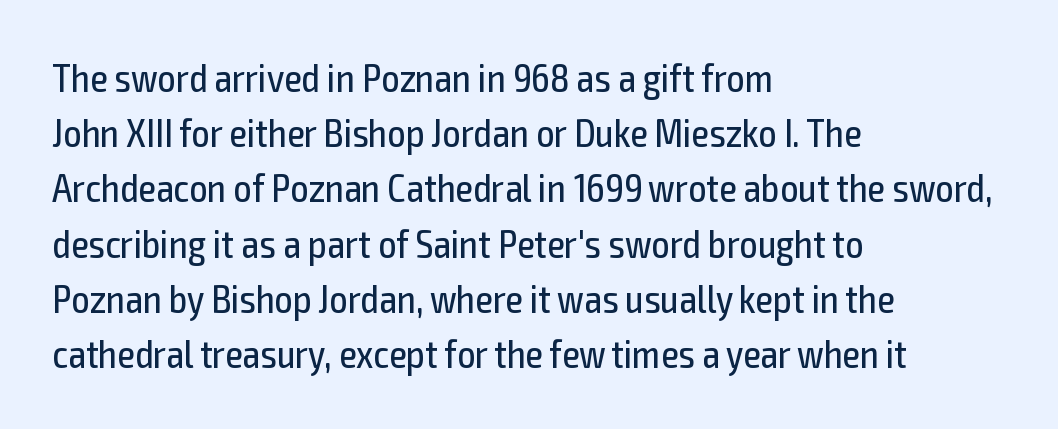
{"serif": "no", "italic": "no", "bold": "no", "weight": "regular", "width": "condensed", "x_height": "medium", "monospaced": "no", "underline": "no", "align": "left", "line_spacing": "normal", "line_spacing_ratio": 1.38, "letter_spacing": "normal", "letter_spacing_em": 0.0, "glyph_px": 40}
